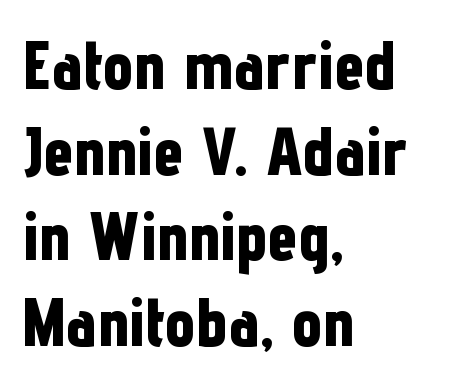
Students, note that the glyphs here touch the page at normal intervals. You can tell from the bare stems that sans-serif type was used. The passage is arranged the way most books set body copy — flush left. It's the straight-up-and-down kind of type. Students, this is bold: see how much ink each stroke carries.
